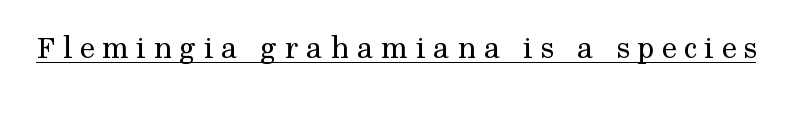
{"serif": "yes", "italic": "no", "bold": "no", "weight": "regular", "width": "normal", "stroke_contrast": "medium", "x_height": "medium", "monospaced": "no", "underline": "yes", "letter_spacing": "wide", "letter_spacing_em": 0.23, "glyph_px": 33}
